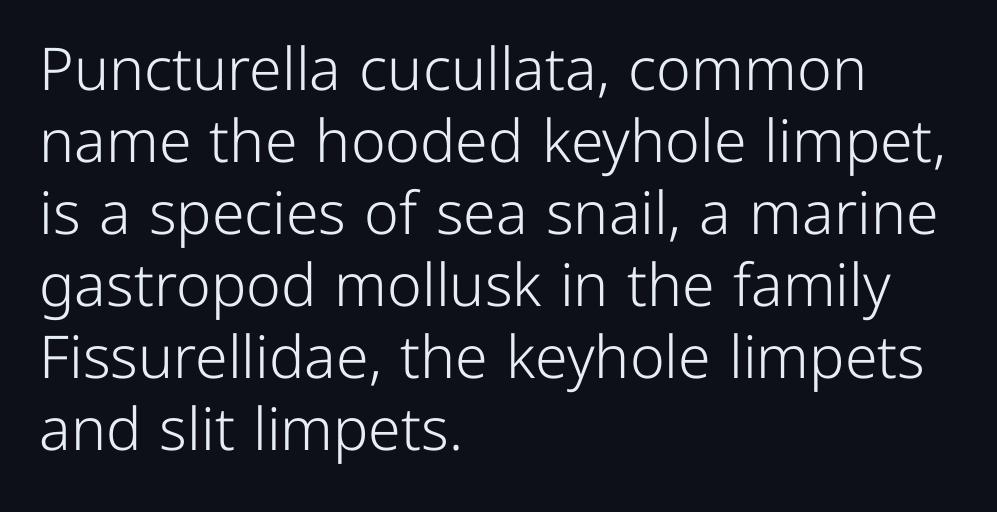
Q: Is the text bold? A: No.
Q: Is the text italic (slanted)? A: No, it is upright.
Q: Is the typeface a serif or a sans-serif typeface? A: Sans-serif.
Q: Is the text underlined? A: No.
Q: How is the paragraph aligned? A: Left-aligned.
Q: Is the spacing between letters normal or unusually wide? A: Normal.
Q: Width (condensed, normal, or wide)? A: Normal.
Q: Stroke contrast? A: Low.
Q: x-height? A: Medium.
Q: Monospaced? A: No.
